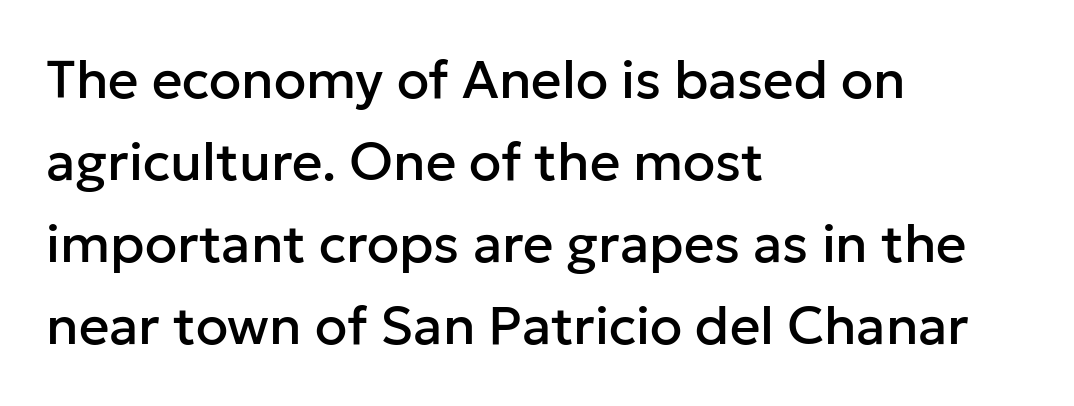
Q: Is the text italic (slanted)? A: No, it is upright.
Q: Is the typeface a serif or a sans-serif typeface? A: Sans-serif.
Q: Is the text underlined? A: No.
Q: How is the paragraph aligned? A: Left-aligned.
Q: Is the spacing between letters normal or unusually wide? A: Normal.
Q: Is the spacing between lines tight, normal or loose? A: Normal.
Q: Width (condensed, normal, or wide)? A: Normal.
Q: Stroke contrast? A: Low.
Q: x-height? A: Medium.
Q: Monospaced? A: No.
